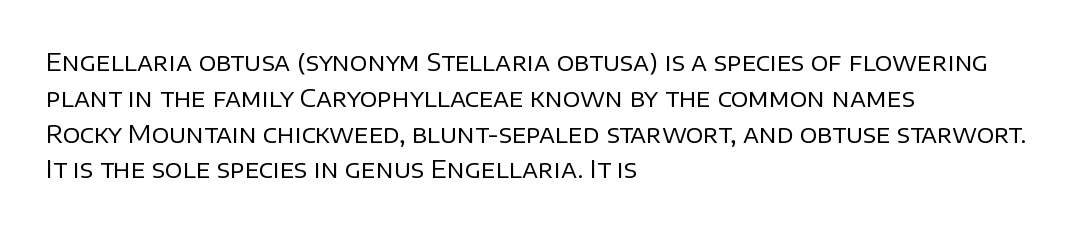
The setting favours the left margin, as ordinary paragraphs usually do. Upright lettering throughout. Letter spacing: default. No chunkiness to these letters — they're not bold.
